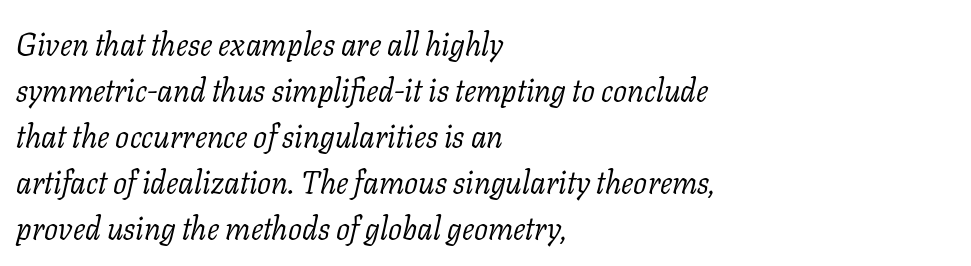
In terms of leading, this rendering sits right in the middle. Italic: yes, the glyphs are oblique. Do the characters align in a grid? No, the font is proportional. Serif or sans? Serif — the stroke terminals have little feet. The words here are not underlined.
